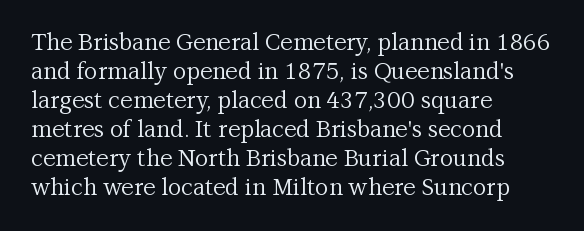
The image shows 23 px text type, upright; set left-aligned, normal line spacing (1.26x), normal letter spacing, not underlined.
